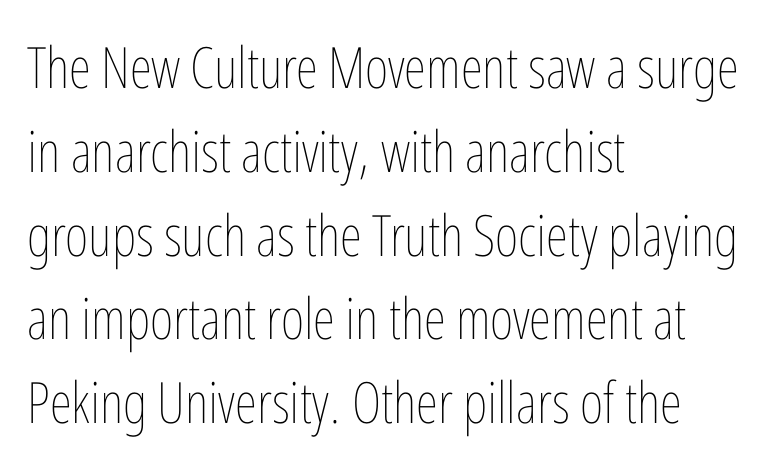
Q: Is the text bold? A: No.
Q: Is the text italic (slanted)? A: No, it is upright.
Q: Is the text underlined? A: No.
Q: How is the paragraph aligned? A: Left-aligned.
Q: Is the spacing between letters normal or unusually wide? A: Normal.
Q: Is the spacing between lines tight, normal or loose? A: Normal.
Q: Width (condensed, normal, or wide)? A: Condensed.
Q: Stroke contrast? A: Low.
Q: x-height? A: Medium.
Q: Monospaced? A: No.
